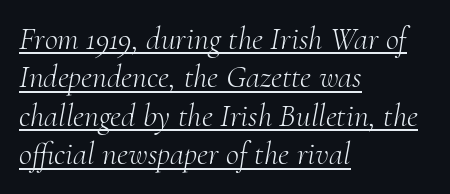
{"serif": "yes", "italic": "yes", "lean": "right", "slant_degrees": 10, "bold": "no", "weight": "light", "width": "normal", "stroke_contrast": "medium", "x_height": "small", "monospaced": "no", "underline": "yes", "align": "left", "line_spacing_ratio": 1.2, "letter_spacing": "normal", "letter_spacing_em": 0.0, "glyph_px": 32}
